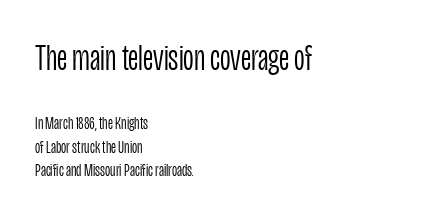
{"serif": "no", "italic": "no", "bold": "no", "weight": "light", "width": "condensed", "stroke_contrast": "low", "x_height": "large", "monospaced": "no", "underline": "no", "align": "left", "line_spacing": "normal", "line_spacing_ratio": 1.29, "letter_spacing": "normal", "letter_spacing_em": 0.0, "larger_block": "first", "size_ratio": 2.06, "glyph_px": 37}
